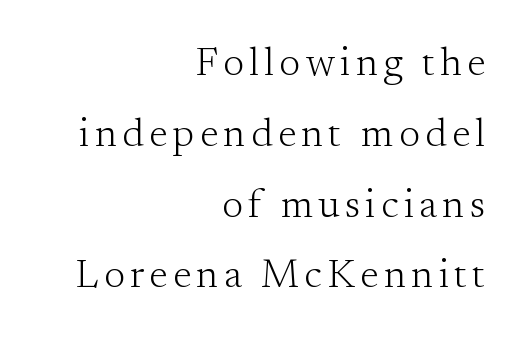
The passage is arranged like a letterhead date or caption credit — flush right. The glyphs are unaccompanied by any horizontal stroke below them. Italic? Not at all — the glyphs are vertical. The passage shown is typed in a proportional face where columns would drift. What kind of face is this? One with serifs. The font sits on the lighter half of the weight spectrum, regular included.
